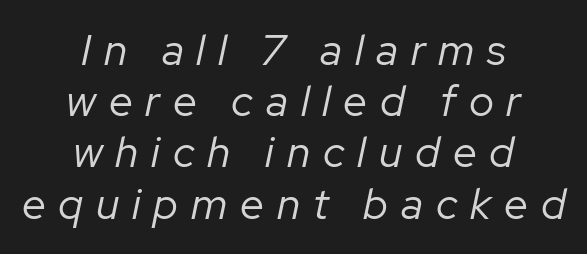
{"italic": "yes", "lean": "right", "slant_degrees": 12, "bold": "no", "weight": "regular", "width": "normal", "stroke_contrast": "low", "x_height": "medium", "monospaced": "no", "underline": "no", "align": "center", "line_spacing_ratio": 1.19, "letter_spacing": "wide", "letter_spacing_em": 0.3, "glyph_px": 43}
